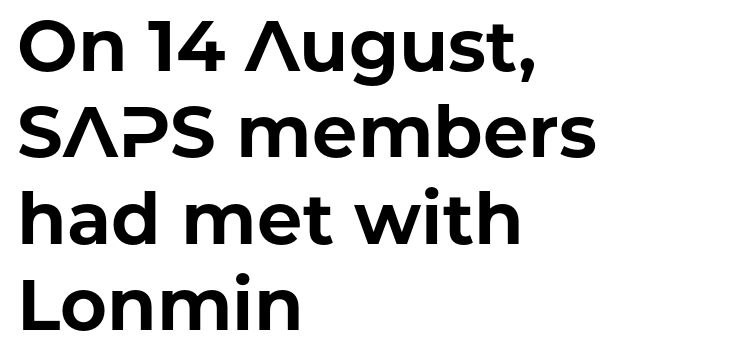
{"serif": "no", "italic": "no", "bold": "yes", "weight": "bold", "width": "normal", "stroke_contrast": "low", "x_height": "medium", "monospaced": "no", "underline": "no", "align": "left", "line_spacing_ratio": 1.2, "letter_spacing": "normal", "letter_spacing_em": 0.0, "glyph_px": 72}
